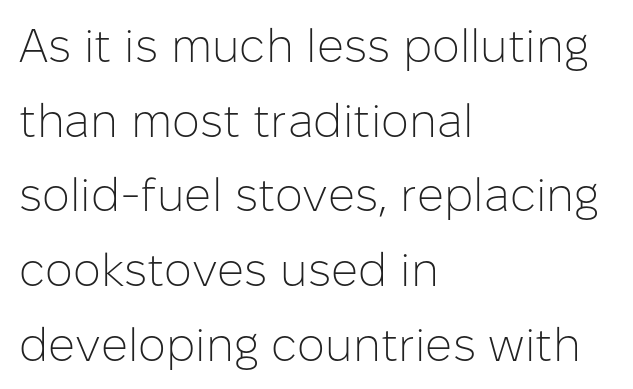
Q: Is the text bold? A: No.
Q: Is the text italic (slanted)? A: No, it is upright.
Q: Is the typeface a serif or a sans-serif typeface? A: Sans-serif.
Q: Is the text underlined? A: No.
Q: How is the paragraph aligned? A: Left-aligned.
Q: Is the spacing between letters normal or unusually wide? A: Normal.
Q: Is the spacing between lines tight, normal or loose? A: Normal.
Q: Width (condensed, normal, or wide)? A: Normal.
Q: Stroke contrast? A: Low.
Q: x-height? A: Medium.
Q: Monospaced? A: No.
